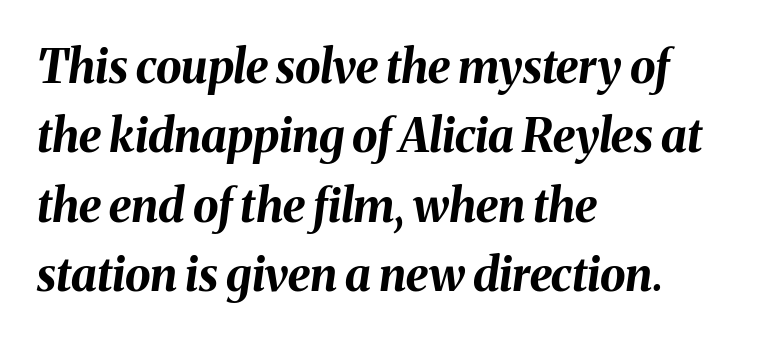
{"italic": "yes", "lean": "right", "slant_degrees": 8, "bold": "yes", "weight": "bold", "width": "normal", "stroke_contrast": "medium", "x_height": "medium", "monospaced": "no", "underline": "no", "align": "left", "line_spacing": "normal", "line_spacing_ratio": 1.51, "letter_spacing": "normal", "letter_spacing_em": 0.0, "glyph_px": 46}
